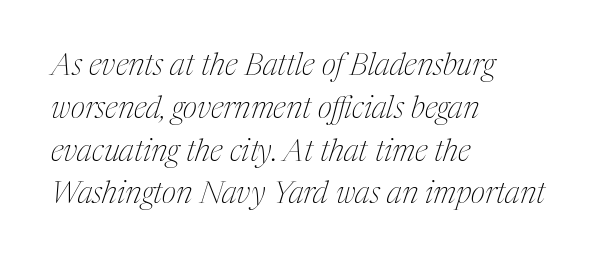
Casual observation: everything's shoved over to the left. Spacing verdict: proportional, widths tailored to each character. Is this a sans? No — the strokes have serifs. Ink coverage per letter is moderate at most. The specimen omits any rule beneath the text block's lines.
